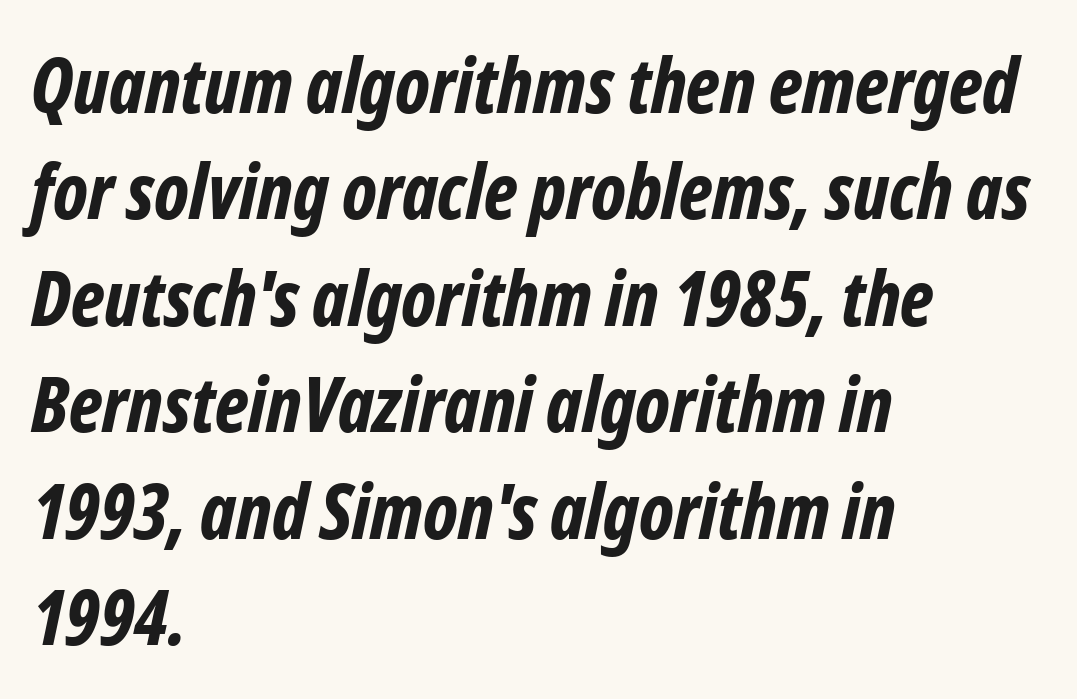
{"italic": "yes", "lean": "right", "slant_degrees": 12, "bold": "yes", "weight": "bold", "width": "condensed", "stroke_contrast": "low", "x_height": "medium", "monospaced": "no", "underline": "no", "align": "left", "line_spacing": "normal", "line_spacing_ratio": 1.4, "letter_spacing": "normal", "letter_spacing_em": 0.0, "glyph_px": 76}
